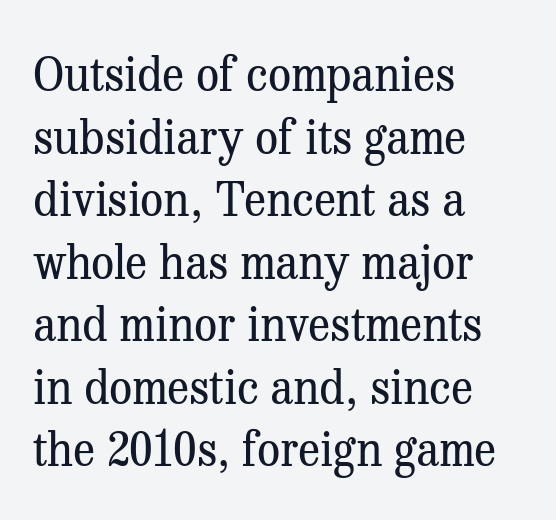
Q: Is the text bold? A: No.
Q: Is the text italic (slanted)? A: No, it is upright.
Q: Is the typeface a serif or a sans-serif typeface? A: Serif.
Q: Is the text underlined? A: No.
Q: How is the paragraph aligned? A: Left-aligned.
Q: Is the spacing between letters normal or unusually wide? A: Normal.
Q: Is the spacing between lines tight, normal or loose? A: Normal.
Q: Width (condensed, normal, or wide)? A: Normal.
Q: Stroke contrast? A: Medium.
Q: x-height? A: Medium.
Q: Monospaced? A: No.
